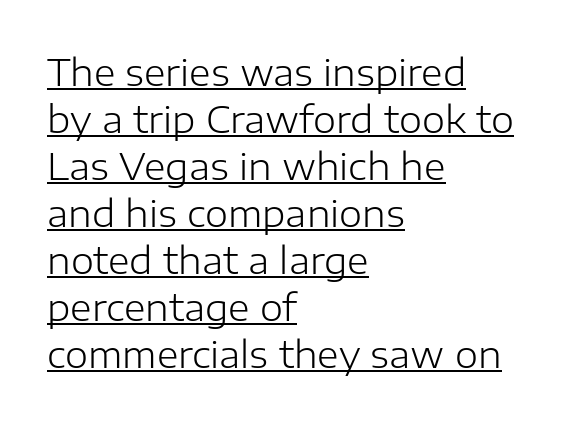
Typographically, this falls in the sans-serif category. The glyphs are accompanied by a horizontal stroke just below them. Quick note: interline space is typical. Is this a fixed-width face? No — the glyphs have proportional, varying widths. The passage shown has conventional tracking throughout. This is the regular roman posture of the typeface.
